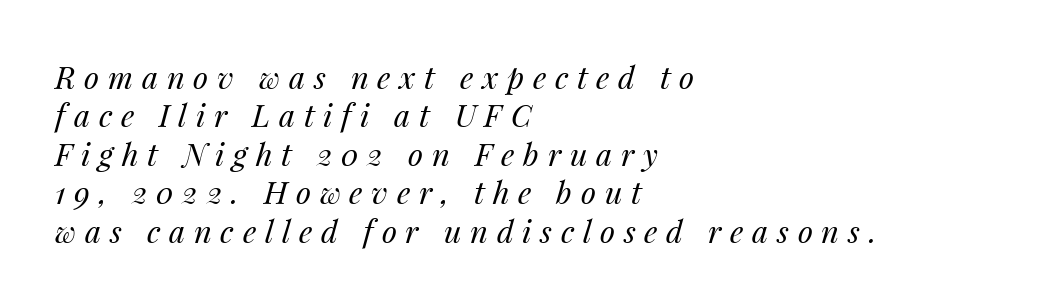
The rag falls on the right side of this text block. This rendering features lettering with no underline. You could not count columns in this text — the font is proportionally spaced. Weight class: somewhere from thin through regular. Substantial extra tracking has been applied to these lines. Emphasis-style slanted type is in use.
